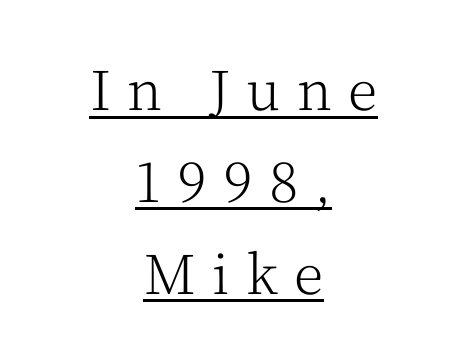
Each stroke keeps to a modest, everyday thickness or less. The passage shown is typed in a proportional face where columns would drift. Underlined type. Small tapered or slab feet sit at the stroke ends, so this counts as serif.
